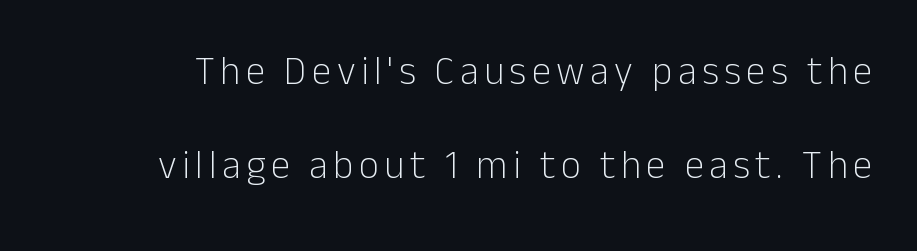
Q: Is the text bold? A: No.
Q: Is the text italic (slanted)? A: No, it is upright.
Q: Is the typeface a serif or a sans-serif typeface? A: Sans-serif.
Q: Is the text underlined? A: No.
Q: Is the spacing between lines tight, normal or loose? A: Loose.
Q: Width (condensed, normal, or wide)? A: Normal.
Q: Stroke contrast? A: Low.
Q: x-height? A: Medium.
Q: Monospaced? A: No.
